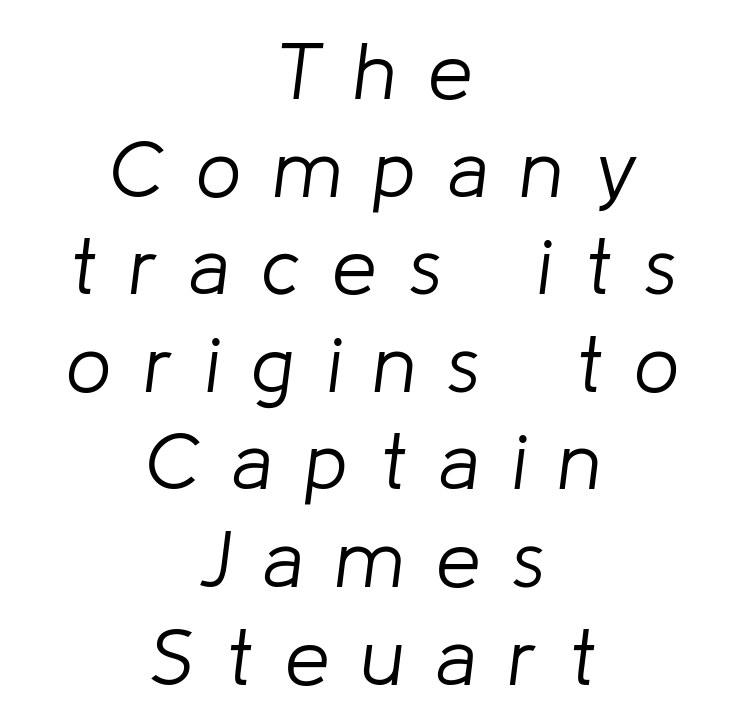
The image shows 80 px light type, italic (leaning right); set centered, line spacing 1.22x, unusually wide letter spacing (+0.4 em), not underlined; low stroke contrast and a medium x-height.
